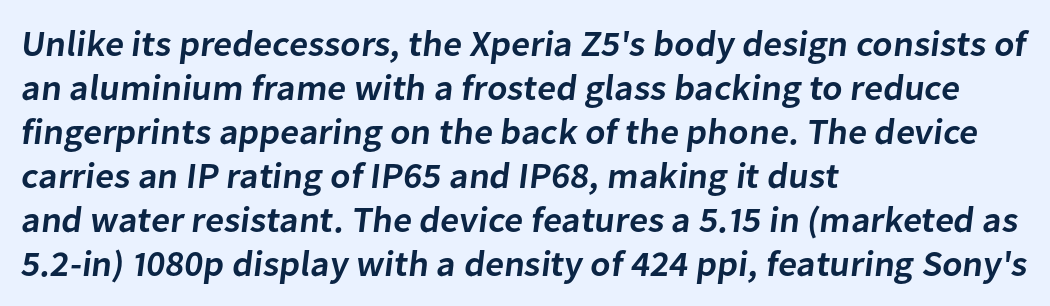
Look at the bottom of the vertical strokes: they stop flat, with no serifs. Words appear dense and cohesive because spacing is normal. You could not count columns in this text — the font is proportionally spaced. These words are printed semibold, heavier than regular yet not bold. The paragraph has a hard left edge and a soft right edge.
